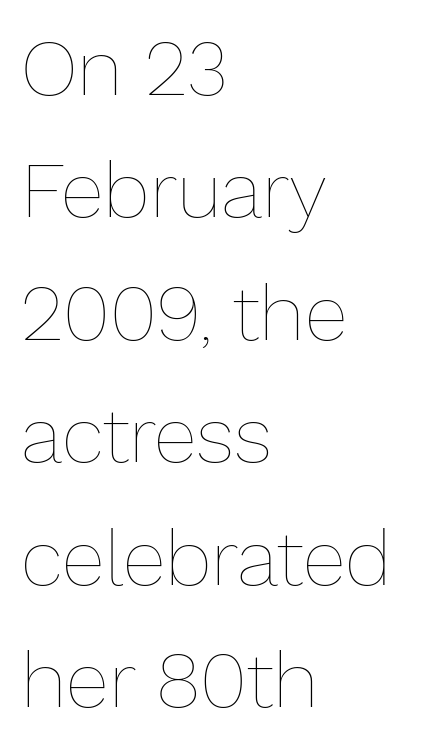
The image shows 79 px thin type, upright; set left-aligned, normal line spacing (1.55x), normal letter spacing, not underlined; low stroke contrast and a medium x-height.
